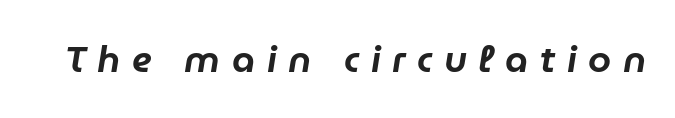
Q: Is the text italic (slanted)? A: Yes, it leans right by about 9 degrees.
Q: Is the text underlined? A: No.
Q: Is the spacing between letters normal or unusually wide? A: Unusually wide.
Q: Width (condensed, normal, or wide)? A: Normal.
Q: Stroke contrast? A: Low.
Q: x-height? A: Medium.
Q: Monospaced? A: No.
